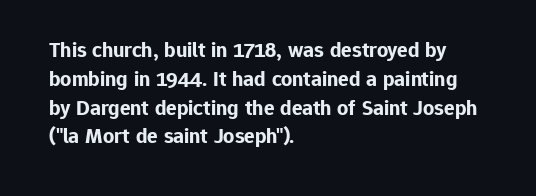
Q: Is the text bold? A: Yes.
Q: Is the text italic (slanted)? A: No, it is upright.
Q: Is the text underlined? A: No.
Q: How is the paragraph aligned? A: Left-aligned.
Q: Is the spacing between letters normal or unusually wide? A: Normal.
Q: Is the spacing between lines tight, normal or loose? A: Normal.
